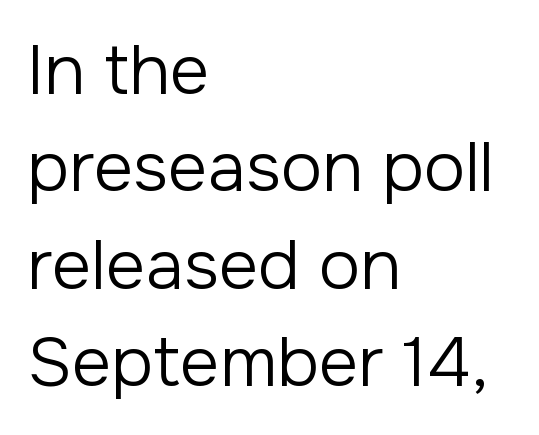
Q: Is the text bold? A: No.
Q: Is the text italic (slanted)? A: No, it is upright.
Q: Is the typeface a serif or a sans-serif typeface? A: Sans-serif.
Q: Is the text underlined? A: No.
Q: How is the paragraph aligned? A: Left-aligned.
Q: Is the spacing between letters normal or unusually wide? A: Normal.
Q: Is the spacing between lines tight, normal or loose? A: Normal.
Q: Width (condensed, normal, or wide)? A: Normal.
Q: Stroke contrast? A: Low.
Q: x-height? A: Medium.
Q: Monospaced? A: No.
